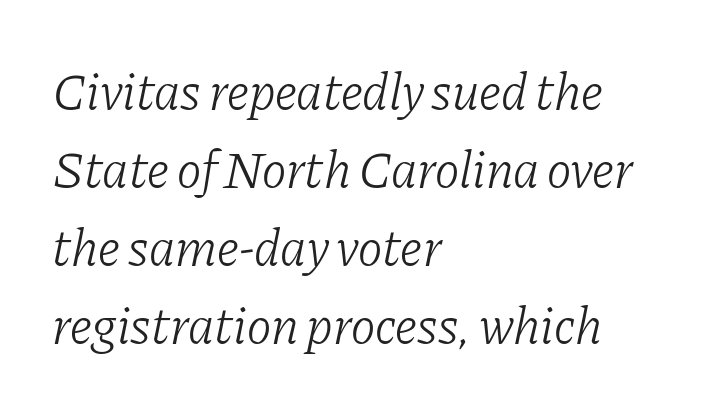
The image shows 52 px light serif type, italic (leaning right); set left-aligned, normal line spacing (1.5x), normal letter spacing, not underlined; low stroke contrast and a medium x-height.
